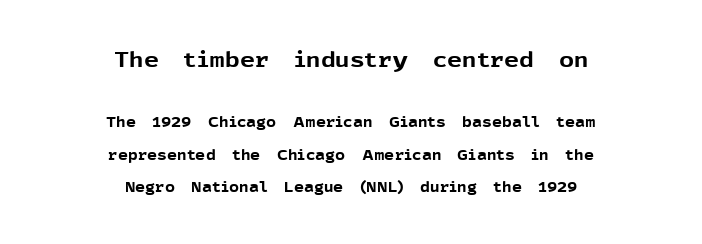
{"italic": "no", "bold": "yes", "underline": "no", "align": "center", "line_spacing": "loose", "line_spacing_ratio": 2.34, "letter_spacing": "normal", "letter_spacing_em": 0.0, "larger_block": "first", "size_ratio": 1.5, "glyph_px": 21}
